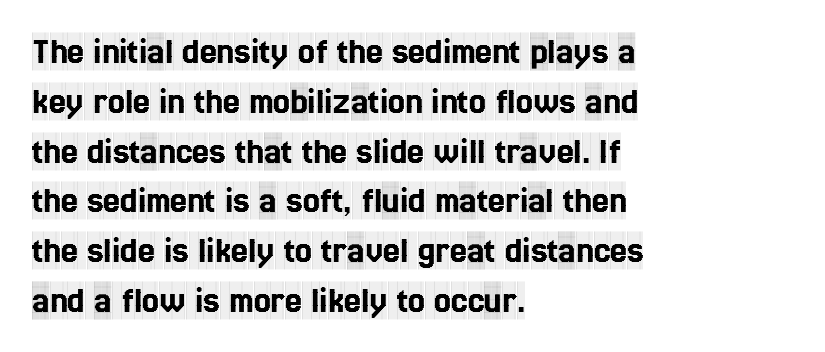
The image shows 38 px condensed serif type, upright; set left-aligned, normal line spacing (1.31x), normal letter spacing, not underlined; a large x-height.
